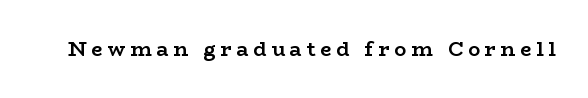
Q: Is the text bold? A: Yes.
Q: Is the text italic (slanted)? A: No, it is upright.
Q: Is the text underlined? A: No.
Q: Is the spacing between letters normal or unusually wide? A: Unusually wide.
